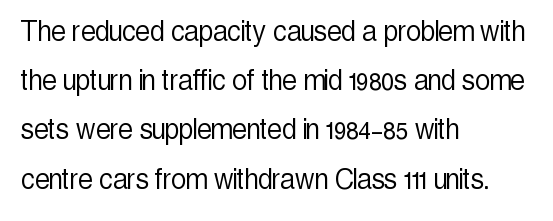
The image shows 33 px light, condensed sans-serif type, upright; set left-aligned, normal line spacing (1.49x), normal letter spacing, not underlined; a medium x-height.
